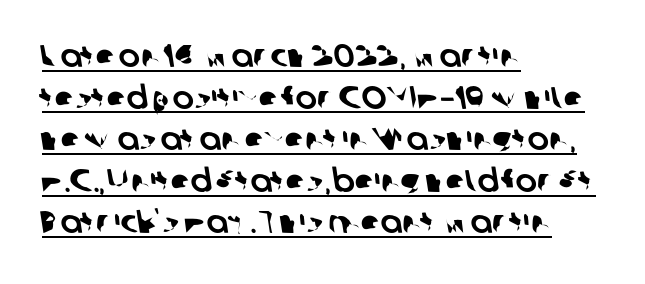
The image shows 32 px sans-serif type; set left-aligned, normal line spacing (1.3x), normal letter spacing, underlined; low stroke contrast and a medium x-height.
